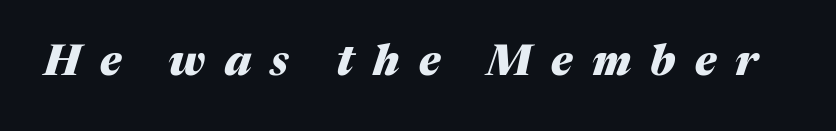
The image shows 42 px heavy type, italic (leaning right); set unusually wide letter spacing (+0.46 em), not underlined; medium stroke contrast and a medium x-height.
